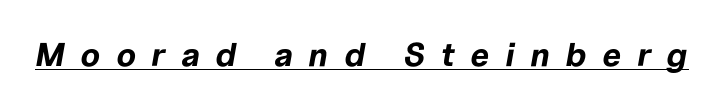
The image shows 33 px bold type, italic (leaning right); set unusually wide letter spacing (+0.48 em), underlined; low stroke contrast and a medium x-height.
